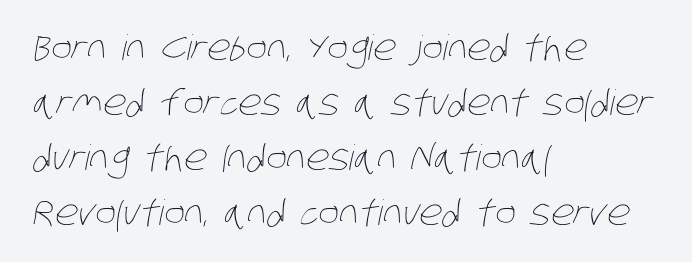
Character widths vary here, with narrow letters taking less room than wide ones. Is the letter spacing exaggerated? No — it looks like the ordinary default. Quick note: underline off. The passage shown stacks its lines at a standard gap. No extra ink here — the face is not bold. Line beginnings align vertically; line endings do not.
